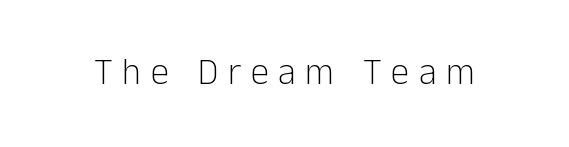
The image shows 37 px light sans-serif type, upright; set unusually wide letter spacing (+0.25 em), not underlined; low stroke contrast and a medium x-height.
